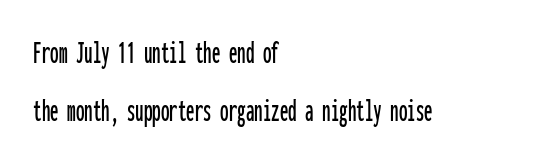
{"serif": "no", "italic": "no", "width": "condensed", "stroke_contrast": "low", "x_height": "medium", "monospaced": "yes", "underline": "no", "align": "left", "line_spacing_ratio": 1.71, "letter_spacing": "normal", "letter_spacing_em": 0.0, "glyph_px": 34}
